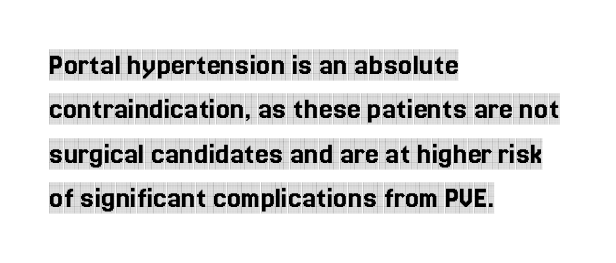
Q: Is the text italic (slanted)? A: No, it is upright.
Q: Is the typeface a serif or a sans-serif typeface? A: Serif.
Q: Is the text underlined? A: No.
Q: How is the paragraph aligned? A: Left-aligned.
Q: Is the spacing between letters normal or unusually wide? A: Normal.
Q: Is the spacing between lines tight, normal or loose? A: Normal.
Q: Width (condensed, normal, or wide)? A: Condensed.
Q: x-height? A: Large.
Q: Monospaced? A: No.
